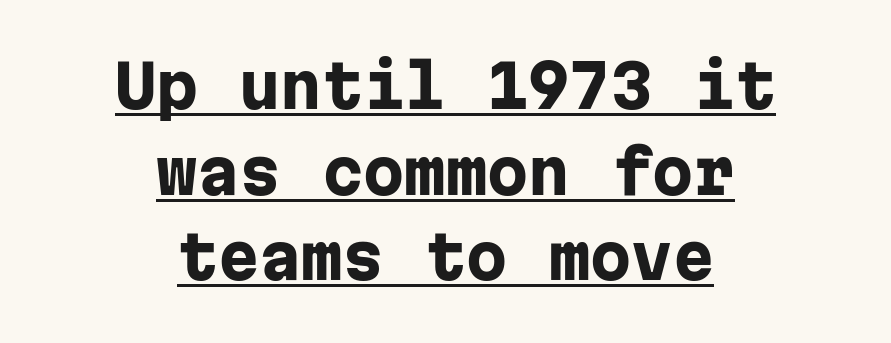
Q: Is the text bold? A: Yes.
Q: Is the text italic (slanted)? A: No, it is upright.
Q: Is the typeface a serif or a sans-serif typeface? A: Sans-serif.
Q: Is the text underlined? A: Yes.
Q: How is the paragraph aligned? A: Centered.
Q: Is the spacing between letters normal or unusually wide? A: Normal.
Q: Is the spacing between lines tight, normal or loose? A: Normal.
Q: Width (condensed, normal, or wide)? A: Normal.
Q: Stroke contrast? A: Low.
Q: x-height? A: Medium.
Q: Monospaced? A: Yes.
